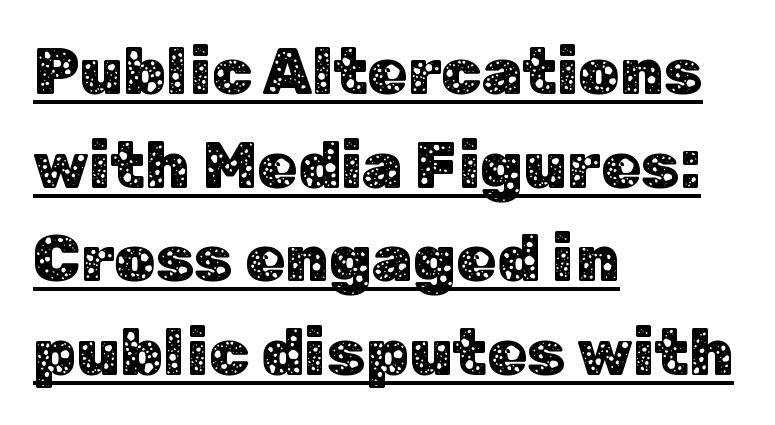
{"serif": "no", "italic": "no", "width": "normal", "stroke_contrast": "low", "x_height": "medium", "monospaced": "no", "underline": "yes", "align": "left", "line_spacing": "normal", "line_spacing_ratio": 1.44, "letter_spacing": "normal", "letter_spacing_em": 0.0, "glyph_px": 65}
